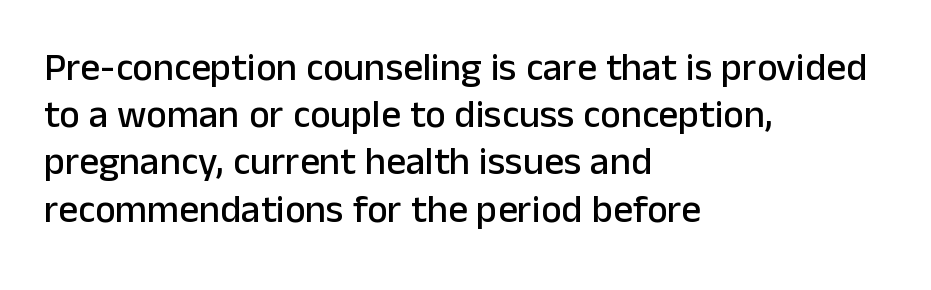
The image shows 39 px sans-serif type, upright; set left-aligned, line spacing 1.21x, normal letter spacing, not underlined; low stroke contrast and a medium x-height.
